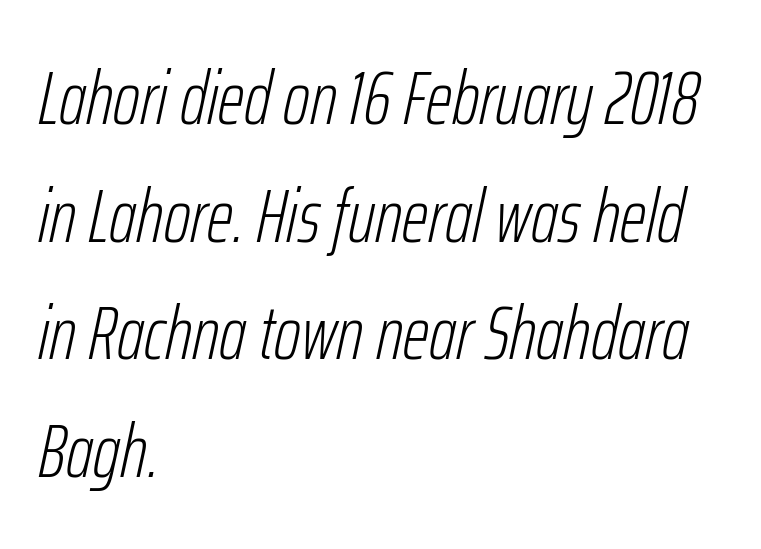
{"italic": "yes", "lean": "right", "slant_degrees": 12, "bold": "no", "weight": "light", "width": "condensed", "stroke_contrast": "low", "x_height": "medium", "monospaced": "no", "underline": "no", "align": "left", "line_spacing": "normal", "line_spacing_ratio": 1.57, "letter_spacing": "normal", "letter_spacing_em": 0.0, "glyph_px": 75}
